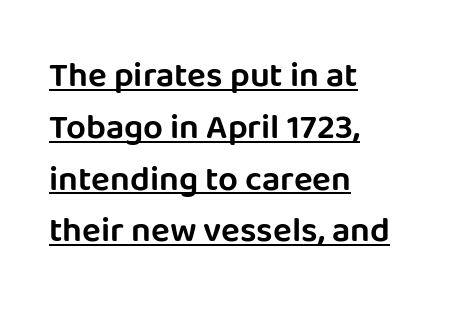
The letters carry no serifs — their stems end cleanly without finishing strokes. The axis of the letterforms is exactly vertical. The string is rendered with underlining switched on. Is the block centered? No — it sits flush against the left margin. The rows are spaced the way most documents space them.
